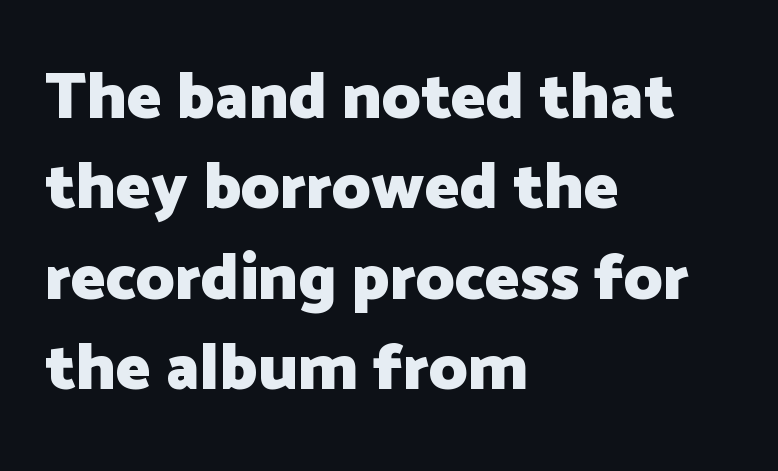
Q: Is the text bold? A: Yes.
Q: Is the text italic (slanted)? A: No, it is upright.
Q: Is the typeface a serif or a sans-serif typeface? A: Sans-serif.
Q: Is the text underlined? A: No.
Q: How is the paragraph aligned? A: Left-aligned.
Q: Is the spacing between letters normal or unusually wide? A: Normal.
Q: Is the spacing between lines tight, normal or loose? A: Normal.
Q: Width (condensed, normal, or wide)? A: Normal.
Q: Stroke contrast? A: Low.
Q: x-height? A: Medium.
Q: Monospaced? A: No.
